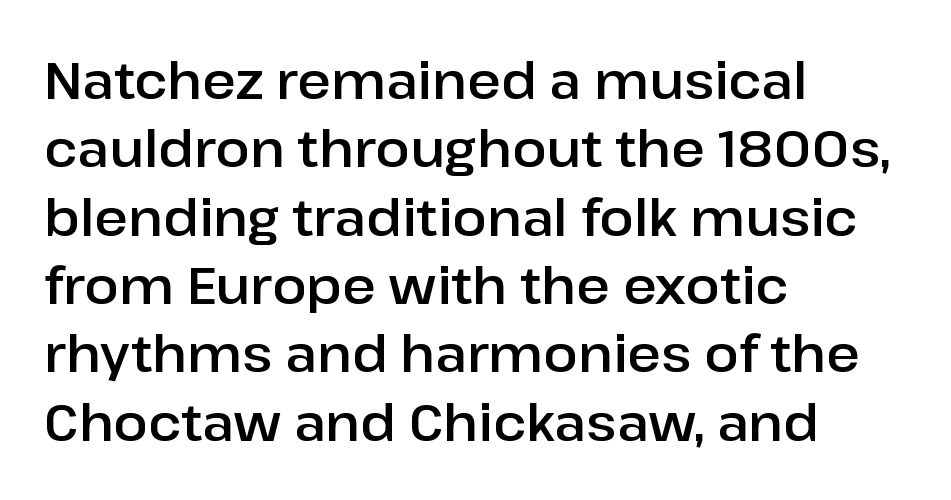
Q: Is the text italic (slanted)? A: No, it is upright.
Q: Is the typeface a serif or a sans-serif typeface? A: Sans-serif.
Q: Is the text underlined? A: No.
Q: How is the paragraph aligned? A: Left-aligned.
Q: Is the spacing between letters normal or unusually wide? A: Normal.
Q: Is the spacing between lines tight, normal or loose? A: Normal.
Q: Width (condensed, normal, or wide)? A: Normal.
Q: Stroke contrast? A: Low.
Q: x-height? A: Medium.
Q: Monospaced? A: No.
